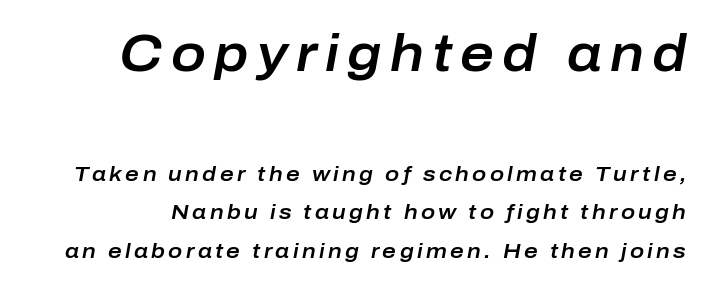
The axis of the letterforms is tilted away from vertical. Do the characters align in a grid? No, the font is proportional. If you squint, the top block still reads clearly — it's the larger of the two. The foot of each line stays bare and open.
